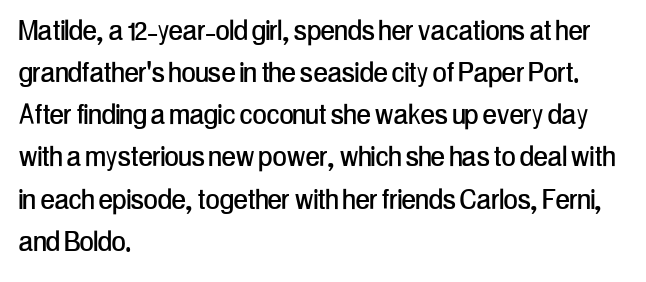
Each letter keeps its own natural width here, so spacing adapts to shape. All the whitespace from short lines collects on the right. Any mark beneath the type? The region is blank. Unlike a traditional serif, this face leaves its strokes unadorned.
